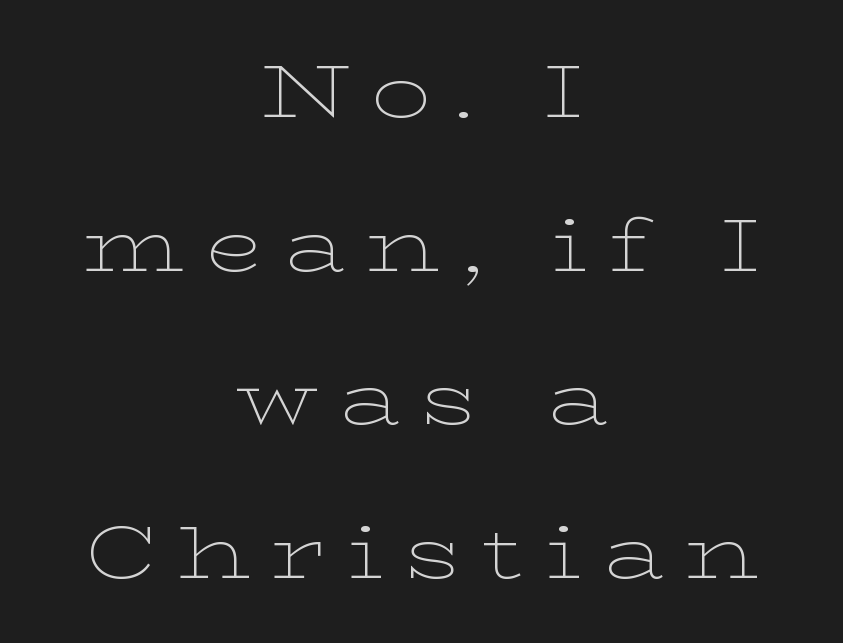
The image shows 75 px thin, wide serif type, upright; set centered, loose line spacing (2.05x), unusually wide letter spacing (+0.28 em), not underlined; low stroke contrast and a medium x-height.
